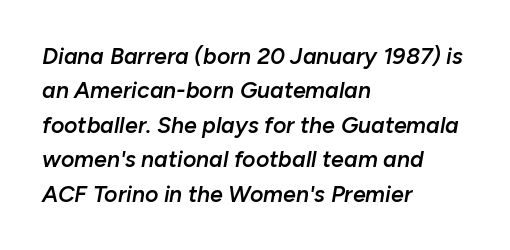
{"italic": "yes", "lean": "right", "slant_degrees": 10, "bold": "semi", "underline": "no", "align": "left", "line_spacing": "normal", "line_spacing_ratio": 1.5, "letter_spacing": "normal", "letter_spacing_em": 0.0, "glyph_px": 23}
